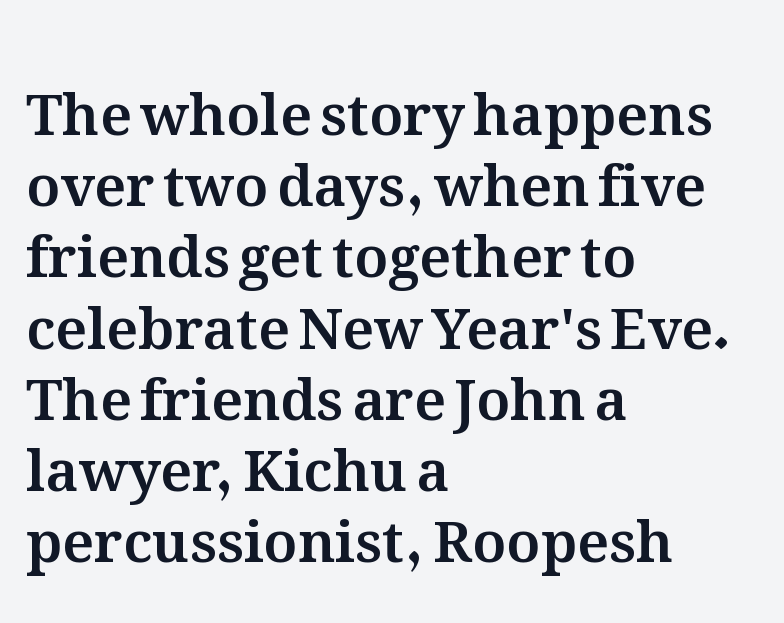
{"italic": "no", "width": "normal", "stroke_contrast": "medium", "x_height": "medium", "monospaced": "no", "underline": "no", "align": "left", "line_spacing": "normal", "line_spacing_ratio": 1.25, "letter_spacing": "normal", "letter_spacing_em": 0.0, "glyph_px": 57}
